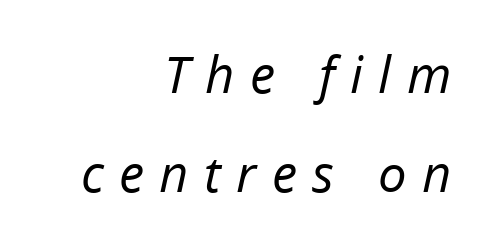
{"italic": "yes", "lean": "right", "slant_degrees": 12, "bold": "no", "weight": "regular", "width": "normal", "stroke_contrast": "low", "x_height": "medium", "monospaced": "no", "underline": "no", "align": "right", "line_spacing": "loose", "line_spacing_ratio": 1.95, "letter_spacing": "wide", "letter_spacing_em": 0.3, "glyph_px": 51}
